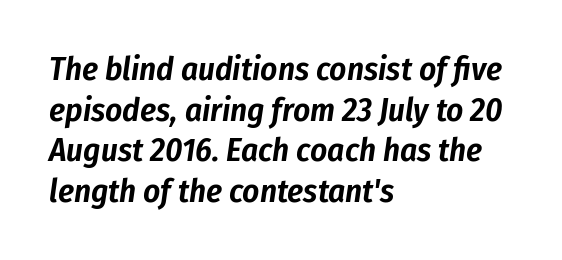
Q: Is the text italic (slanted)? A: Yes, it leans right by about 8 degrees.
Q: Is the text underlined? A: No.
Q: How is the paragraph aligned? A: Left-aligned.
Q: Is the spacing between letters normal or unusually wide? A: Normal.
Q: Width (condensed, normal, or wide)? A: Condensed.
Q: Stroke contrast? A: Low.
Q: x-height? A: Medium.
Q: Monospaced? A: No.
